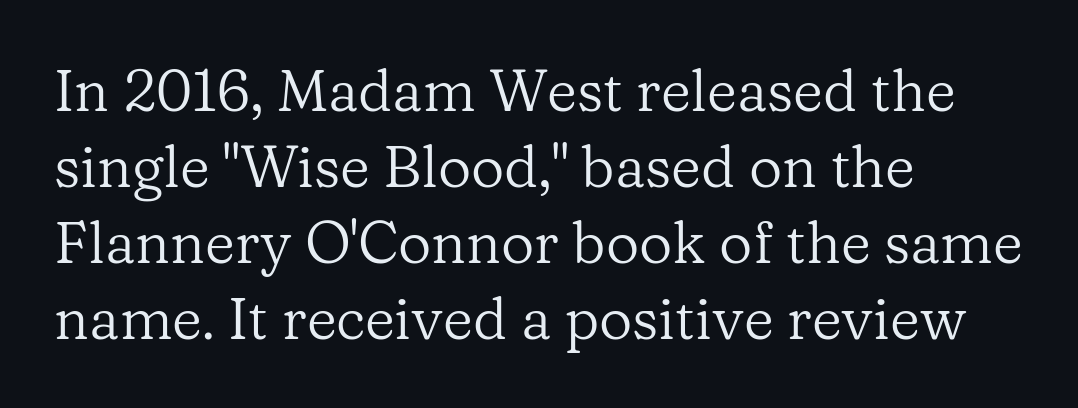
Plain, unruled lines of type. Think of a printed novel: that variable character pitch is what you see here. Horizontal bands of white between lines are of average thickness. What kind of face is this? One with serifs.
